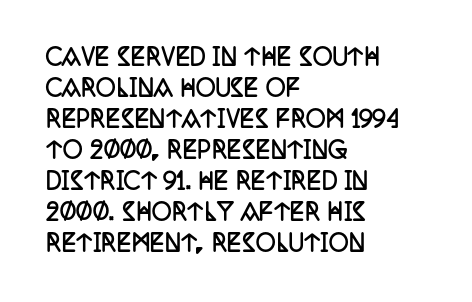
The image shows 22 px bold type, upright; set left-aligned, normal line spacing (1.41x), normal letter spacing, not underlined.
